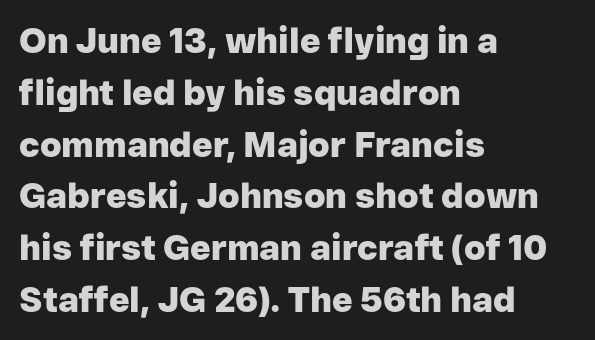
Q: Is the text bold? A: Yes.
Q: Is the text italic (slanted)? A: No, it is upright.
Q: Is the typeface a serif or a sans-serif typeface? A: Sans-serif.
Q: Is the text underlined? A: No.
Q: How is the paragraph aligned? A: Left-aligned.
Q: Is the spacing between letters normal or unusually wide? A: Normal.
Q: Is the spacing between lines tight, normal or loose? A: Normal.
Q: Width (condensed, normal, or wide)? A: Normal.
Q: Stroke contrast? A: Low.
Q: x-height? A: Medium.
Q: Monospaced? A: No.
